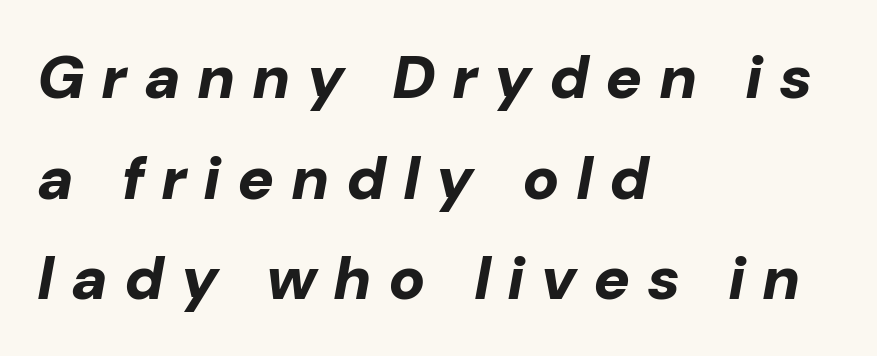
The image shows 61 px bold type, italic (leaning right); set left-aligned, normal line spacing (1.65x), unusually wide letter spacing (+0.27 em), not underlined; low stroke contrast and a medium x-height.
